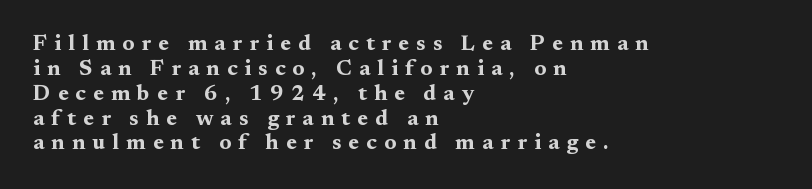
Characters remain perfectly vertical along every line. Leading is clearly below the norm, producing a dense column. Where is the straight margin? On the left. The letters are spread apart with noticeably loose tracking. Bare-footed words on every line. Emphasis by weight is at full strength: bold.
